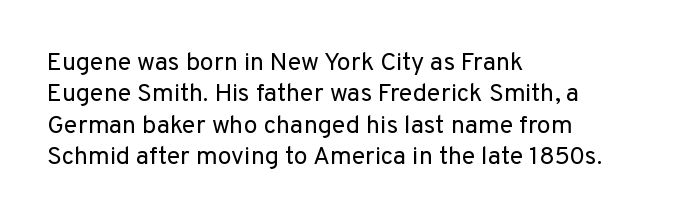
The image shows 25 px text type, upright; set left-aligned, normal line spacing (1.26x), normal letter spacing, not underlined.
